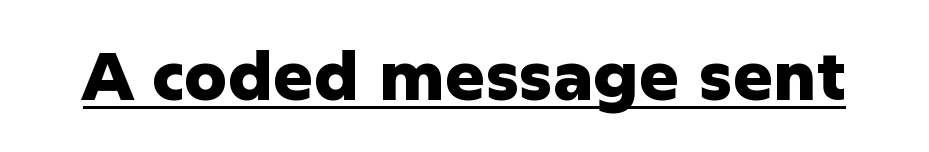
Looks like regular typesetting: each glyph gets only the width it needs. Is there any slant? The stems are plumb. You can see a thin bar hugging the bottom of the glyphs. A typesetter would label this face a sans. Every letter is thick-stroked: bold, no question.
